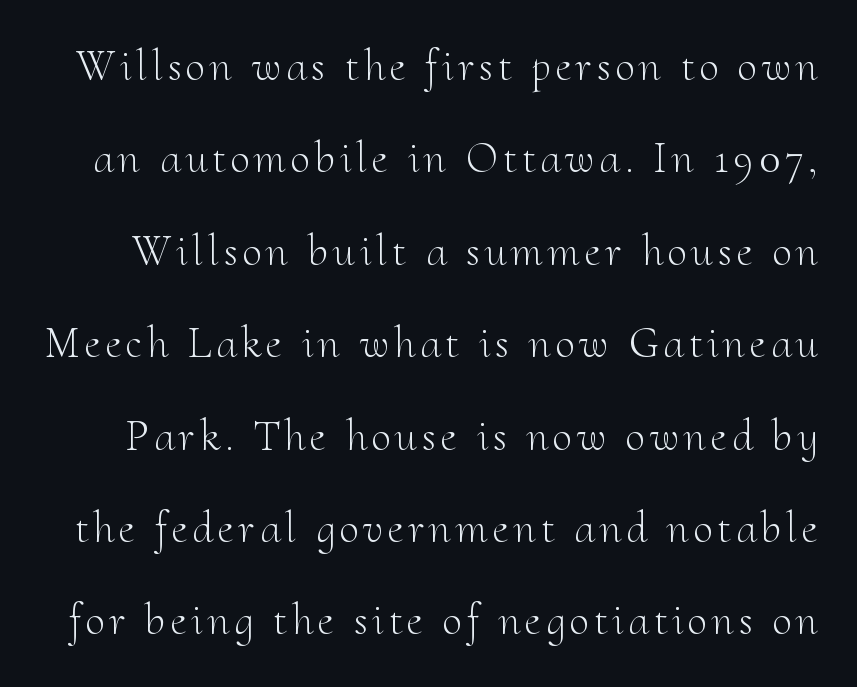
Q: Is the text bold? A: No.
Q: Is the text italic (slanted)? A: No, it is upright.
Q: Is the typeface a serif or a sans-serif typeface? A: Serif.
Q: Is the text underlined? A: No.
Q: Is the spacing between lines tight, normal or loose? A: Loose.
Q: Width (condensed, normal, or wide)? A: Normal.
Q: Stroke contrast? A: Medium.
Q: x-height? A: Small.
Q: Monospaced? A: No.
